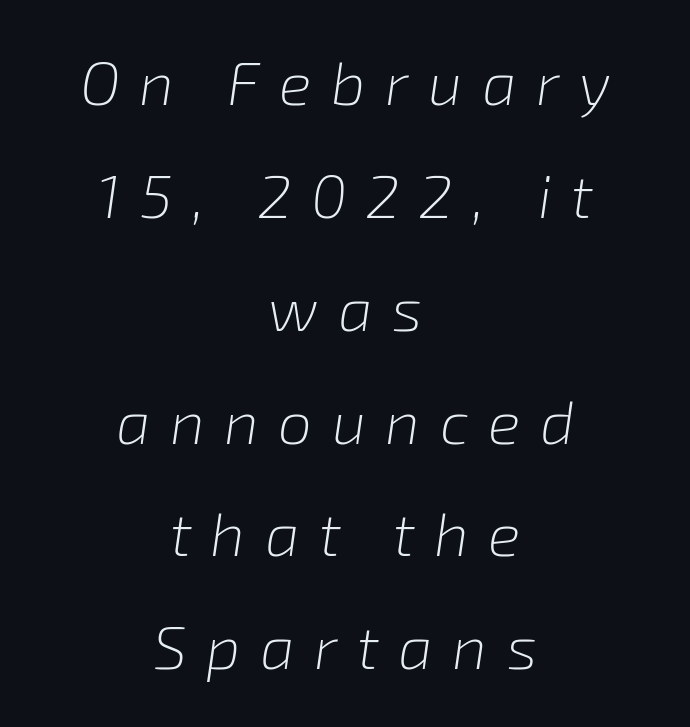
The zone under the glyphs is completely vacant. Posture: slanted. Line starts and ends both wander, symmetrically. Between one letter and the next there's a generous, obvious gap.
